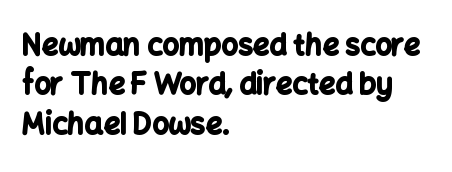
{"serif": "no", "italic": "no", "bold": "yes", "weight": "bold", "width": "normal", "stroke_contrast": "low", "x_height": "medium", "monospaced": "no", "underline": "no", "align": "left", "line_spacing": "normal", "line_spacing_ratio": 1.36, "letter_spacing": "normal", "letter_spacing_em": 0.0, "glyph_px": 29}
